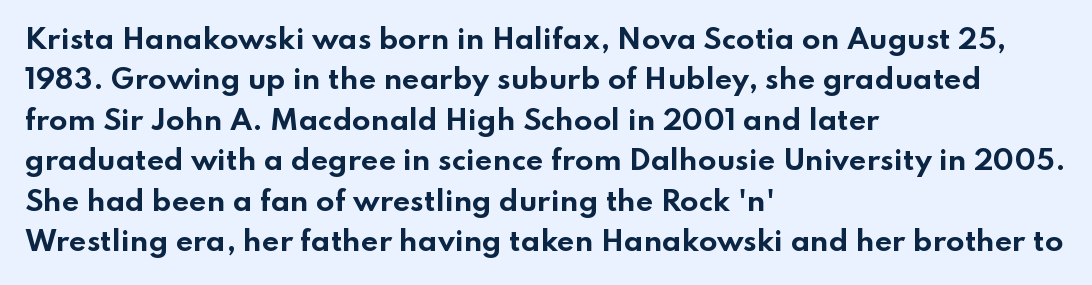
Look at the tracking — it's just the regular setting, nothing added. A classic flush-left, rag-right setting is used for this passage. Lines of text with bare space underneath. The font's upright variant was chosen for this text.
